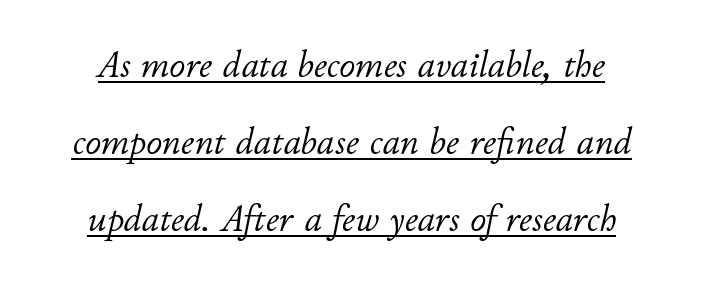
Q: Is the text bold? A: No.
Q: Is the text italic (slanted)? A: Yes, it leans right by about 11 degrees.
Q: Is the text underlined? A: Yes.
Q: Is the spacing between letters normal or unusually wide? A: Normal.
Q: Is the spacing between lines tight, normal or loose? A: Loose.
Q: Width (condensed, normal, or wide)? A: Normal.
Q: Stroke contrast? A: Low.
Q: x-height? A: Small.
Q: Monospaced? A: No.
